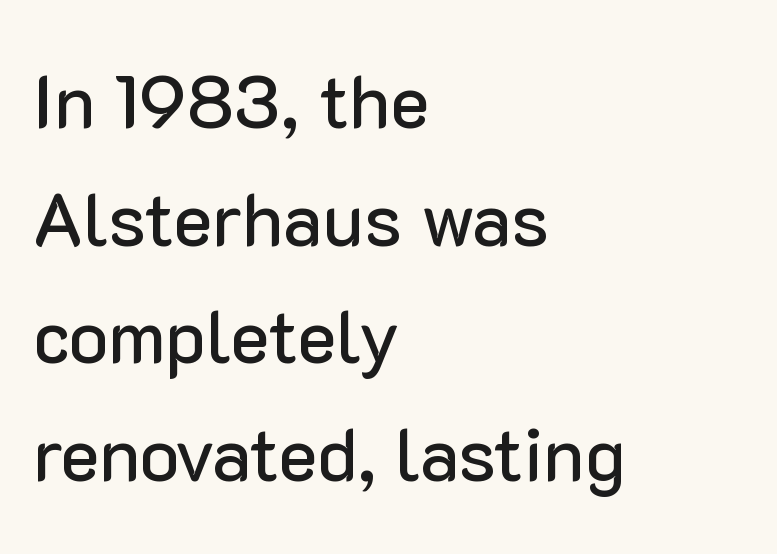
This sample uses plain, unmodified letter spacing. Teacher's note: observe the even left margin — that is flush-left alignment. Proportional: the letters do not fall into vertical columns. Is this a sans? Yes — the strokes have no serifs. The vertical gap from one line to the next is medium.
